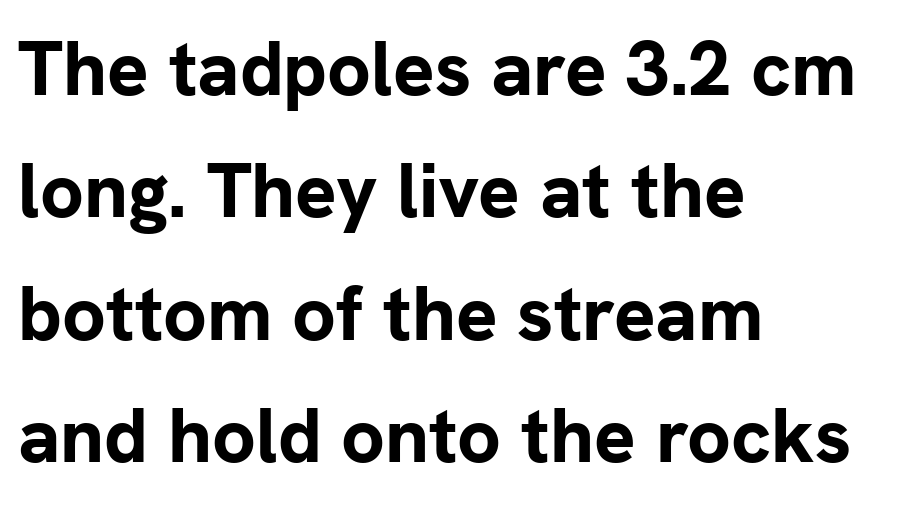
Q: Is the text bold? A: Yes.
Q: Is the text italic (slanted)? A: No, it is upright.
Q: Is the typeface a serif or a sans-serif typeface? A: Sans-serif.
Q: Is the text underlined? A: No.
Q: How is the paragraph aligned? A: Left-aligned.
Q: Is the spacing between letters normal or unusually wide? A: Normal.
Q: Is the spacing between lines tight, normal or loose? A: Normal.
Q: Width (condensed, normal, or wide)? A: Normal.
Q: Stroke contrast? A: Low.
Q: x-height? A: Medium.
Q: Monospaced? A: No.
